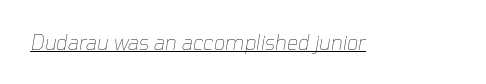
Slant detected: the letters are inclined. The font sits on the lighter half of the weight spectrum, regular included. The string is rendered with underlining switched on. Each word holds together tightly as a unit, with standard inter-letter gaps.
